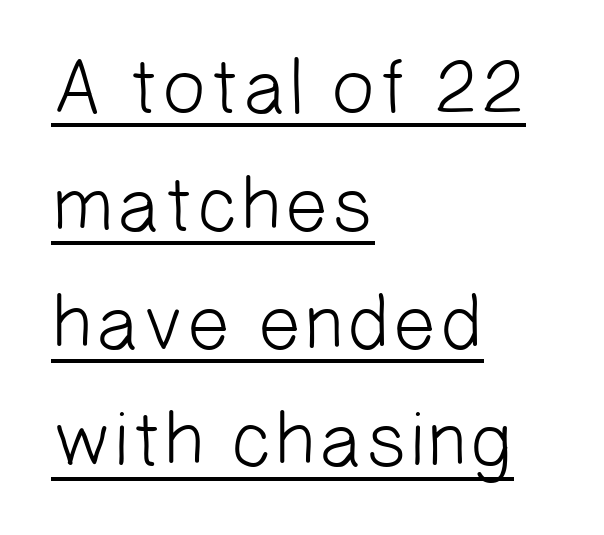
The image shows 78 px light sans-serif type; set left-aligned, normal line spacing (1.51x), normal letter spacing, underlined; low stroke contrast and a medium x-height.
